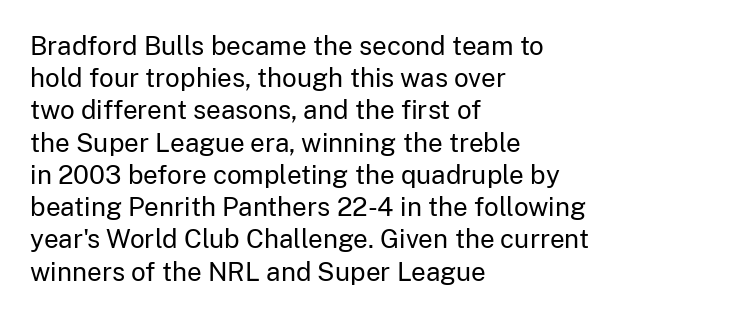
The image shows 26 px text type, upright; set left-aligned, line spacing 1.24x, normal letter spacing, not underlined.
